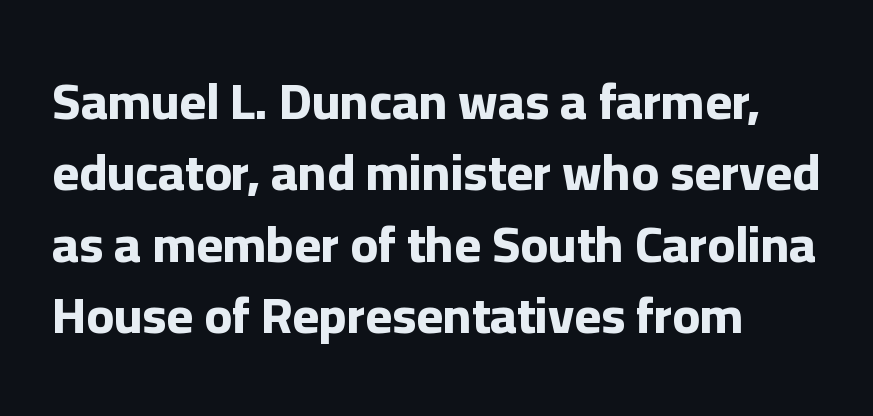
Q: Is the text bold? A: Yes.
Q: Is the text italic (slanted)? A: No, it is upright.
Q: Is the typeface a serif or a sans-serif typeface? A: Sans-serif.
Q: Is the text underlined? A: No.
Q: How is the paragraph aligned? A: Left-aligned.
Q: Is the spacing between letters normal or unusually wide? A: Normal.
Q: Is the spacing between lines tight, normal or loose? A: Normal.
Q: Width (condensed, normal, or wide)? A: Normal.
Q: Stroke contrast? A: Low.
Q: x-height? A: Medium.
Q: Monospaced? A: No.
